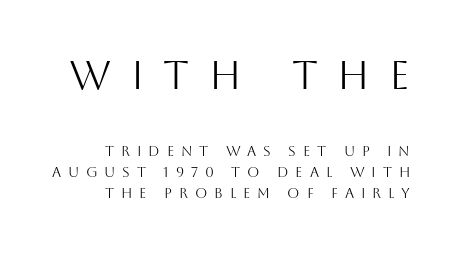
Varying glyph widths throughout — classic text-font behaviour. The glyphs in this specimen are sans serif. In terms of leading, this rendering sits right in the middle. The letters in the upper block stand taller than those in the block below. Every character sits straight up, as roman type does. No chunkiness to these letters — they're not bold.
